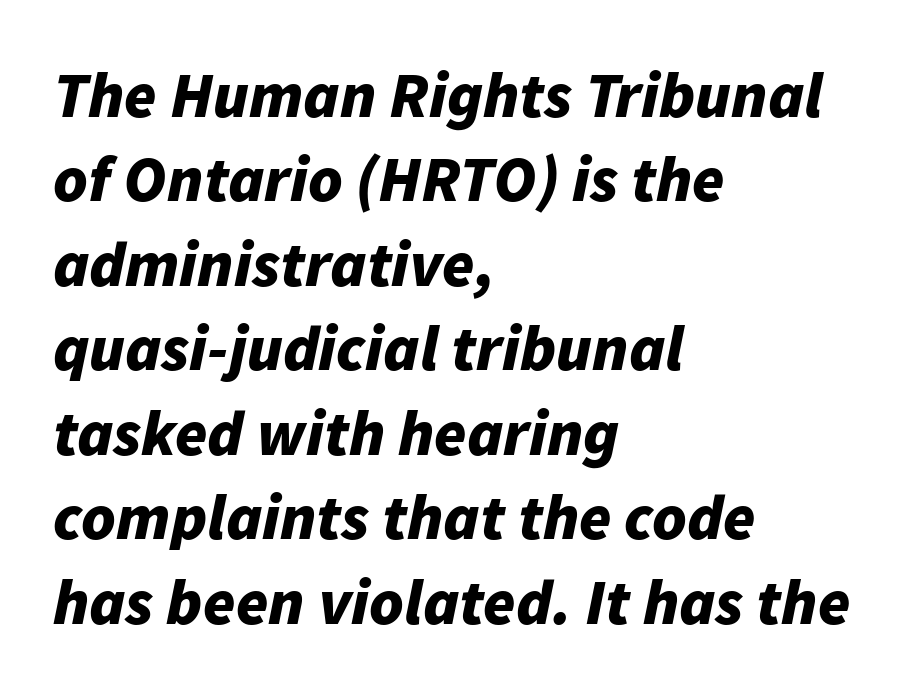
Yep, that's italic — everything's leaning. The passage shown is not underscored anywhere. Stroke thickness is high; the sample reads as a true bold. What stands out about the letter spacing? Nothing — it is the standard amount.
